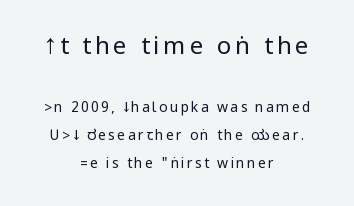
{"italic": "no", "bold": "no", "underline": "no", "align": "center", "line_spacing": "loose", "line_spacing_ratio": 2.02, "larger_block": "first", "size_ratio": 1.71, "glyph_px": 24}
